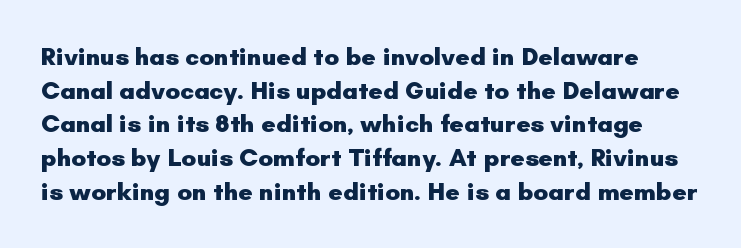
No italicization has been applied; the sample stays upright. Clear beneath every line of the passage. The lines sit at an ordinary, default distance from one another. No extra tracking has been applied to these lines. The characters look thick and weighty, a clear bold.
